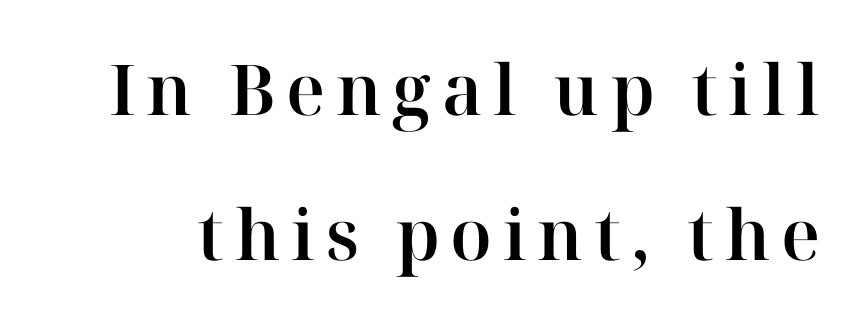
The image shows 70 px serif type, upright; set loose line spacing (2.07x), not underlined; high stroke contrast and a medium x-height.
